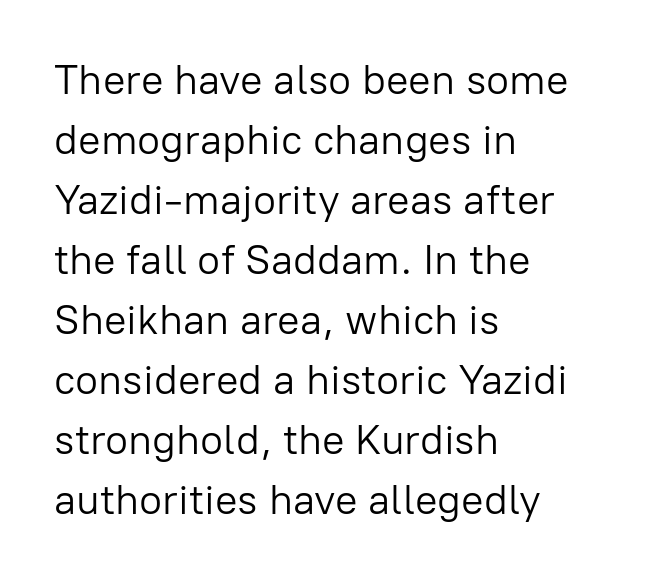
The image shows 42 px light sans-serif type, upright; set left-aligned, normal line spacing (1.43x), normal letter spacing, not underlined; low stroke contrast and a medium x-height.
